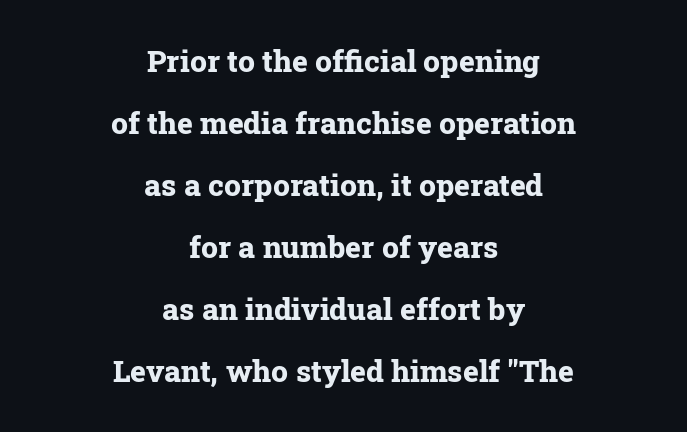
{"serif": "yes", "italic": "no", "bold": "yes", "weight": "bold", "width": "normal", "stroke_contrast": "low", "x_height": "medium", "monospaced": "no", "underline": "no", "align": "center", "line_spacing": "loose", "line_spacing_ratio": 2.07, "letter_spacing": "normal", "letter_spacing_em": 0.0, "glyph_px": 30}
